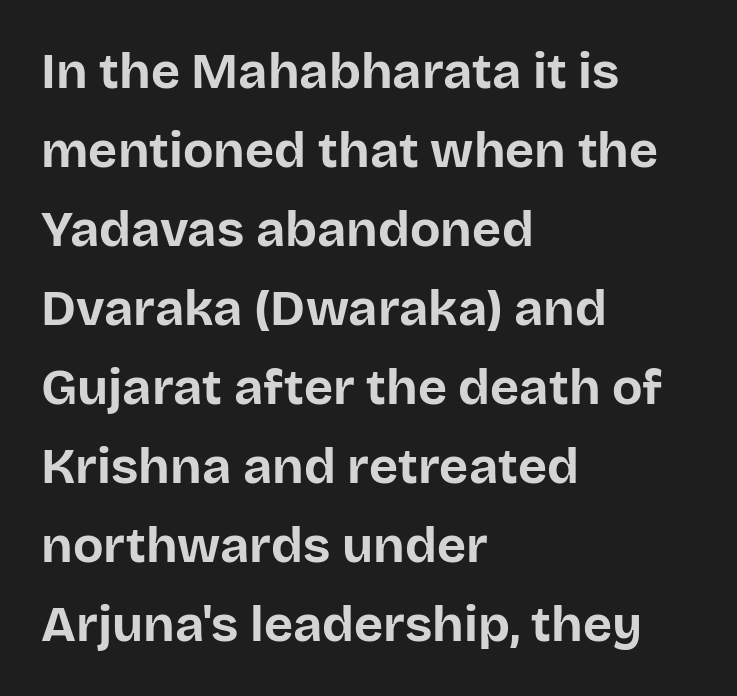
The block of text has a typical density, with ordinary space between rows. Heavy, bold letterforms. Typographically, this falls in the sans-serif category. The lines in this sample share a left origin and differ only in where they stop. The passage shown is not underscored anywhere.
